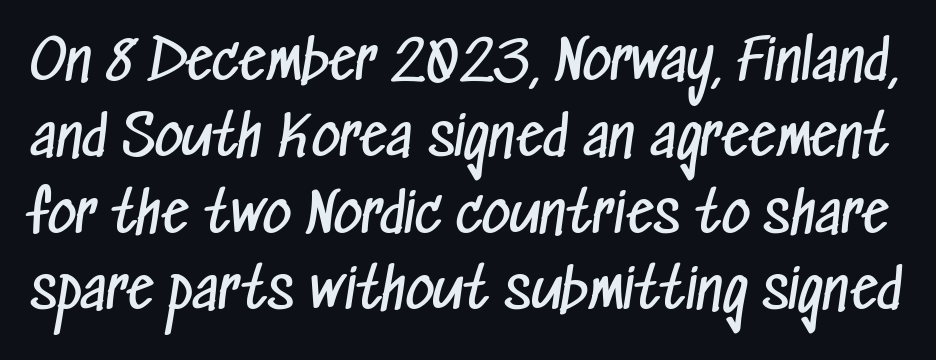
Is this a sans? Yes — the strokes have no serifs. No extra ink here — the face is not bold. A typesetter would call this proportional, since set widths differ per character. Only glyphs here, with clear space below each row. Look at the tracking — it's just the regular setting, nothing added.
